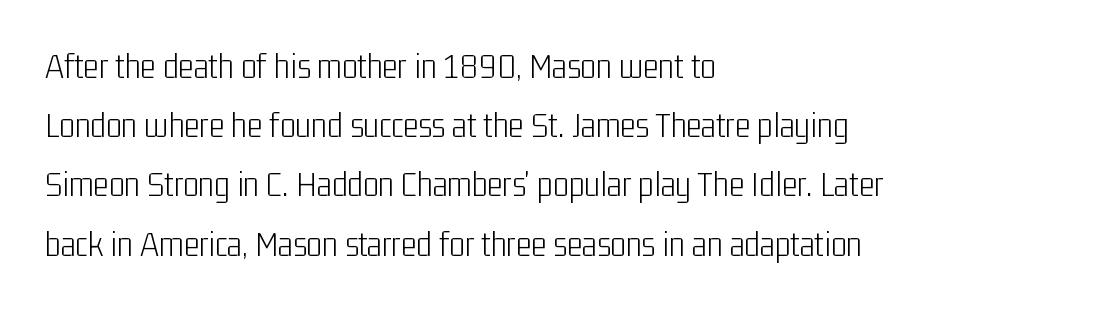
This rendering employs a face without finishing strokes, i.e., a sans-serif. Visually the block forms a straight wall on the left and a jagged coastline on the right. Ink coverage per letter is moderate at most. The lines sit at an ordinary, default distance from one another.
